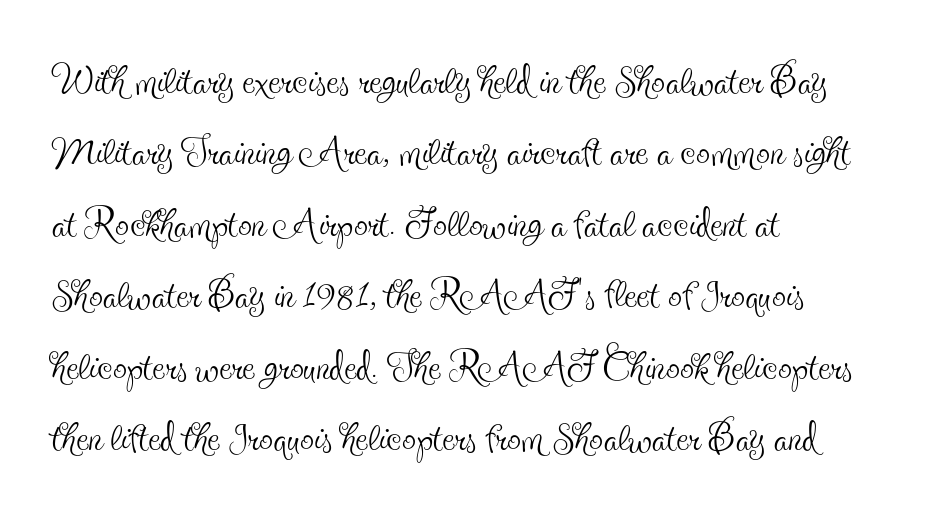
The font sits on the lighter half of the weight spectrum, regular included. The setting favours the left margin, as ordinary paragraphs usually do. Decoration check: the copy has no underline. Looks like regular typesetting: each glyph gets only the width it needs.
